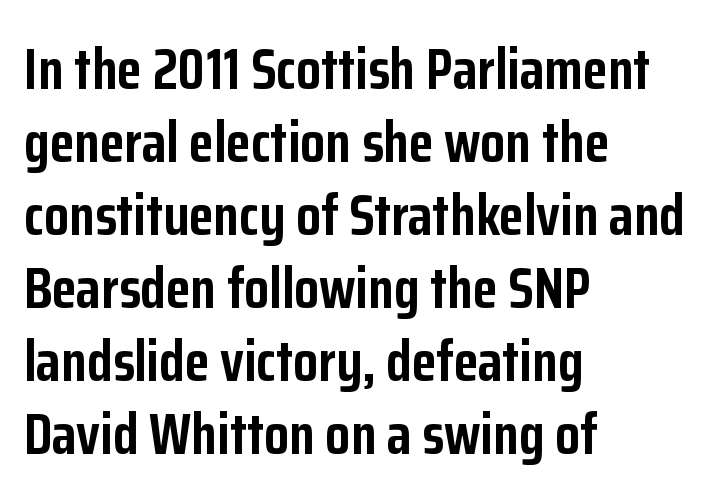
The strip under each line holds only bare page. Leftover space on each line is placed entirely after the last word. Ordinary non-slanted type is in use. Think of a printed novel: that variable character pitch is what you see here. The type is set solid horizontally, with unmodified tracking. Are there feet on the stems? There aren't — it's a sans.
